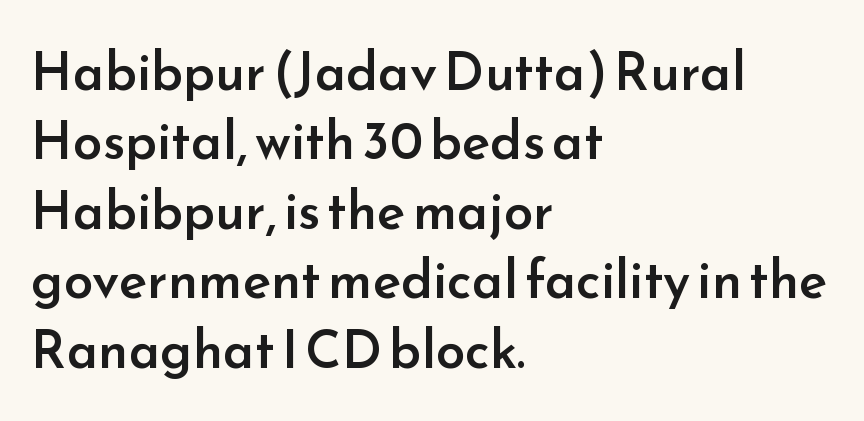
The image shows 53 px semibold sans-serif type, upright; set left-aligned, normal line spacing (1.31x), normal letter spacing, not underlined; low stroke contrast and a small x-height.
